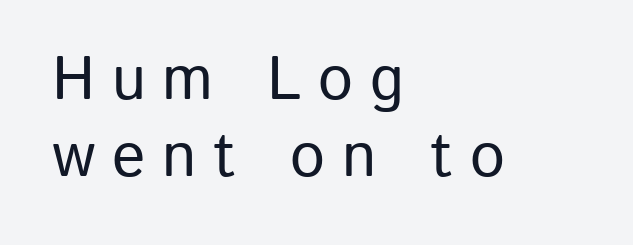
Q: Is the text italic (slanted)? A: No, it is upright.
Q: Is the typeface a serif or a sans-serif typeface? A: Sans-serif.
Q: Is the text underlined? A: No.
Q: How is the paragraph aligned? A: Left-aligned.
Q: Is the spacing between letters normal or unusually wide? A: Unusually wide.
Q: Is the spacing between lines tight, normal or loose? A: Normal.
Q: Width (condensed, normal, or wide)? A: Normal.
Q: Stroke contrast? A: Low.
Q: x-height? A: Medium.
Q: Monospaced? A: No.
